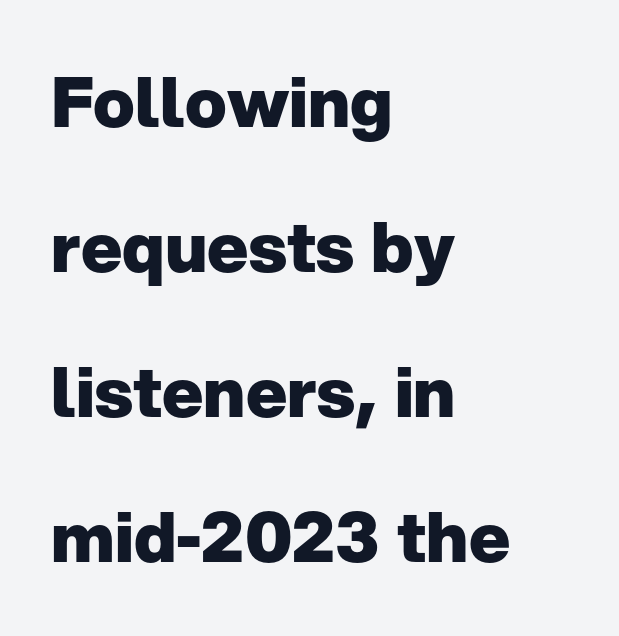
Q: Is the text bold? A: Yes.
Q: Is the text italic (slanted)? A: No, it is upright.
Q: Is the typeface a serif or a sans-serif typeface? A: Sans-serif.
Q: Is the text underlined? A: No.
Q: How is the paragraph aligned? A: Left-aligned.
Q: Is the spacing between letters normal or unusually wide? A: Normal.
Q: Is the spacing between lines tight, normal or loose? A: Loose.
Q: Width (condensed, normal, or wide)? A: Normal.
Q: Stroke contrast? A: Low.
Q: x-height? A: Medium.
Q: Monospaced? A: No.
